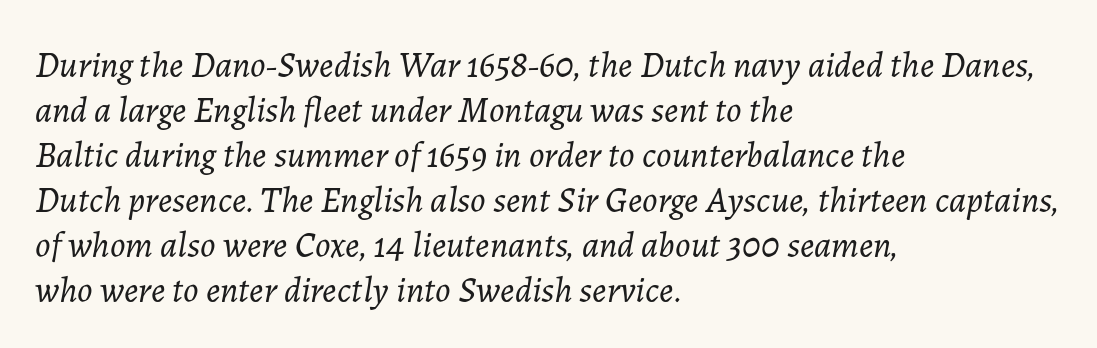
Has an underline been added? It has not. Varying glyph widths throughout — classic text-font behaviour. The compositor pushed each line to the left boundary. Caption: standard tracking, unaltered. This sample uses an oblique cut, with every glyph tilted off the vertical.
